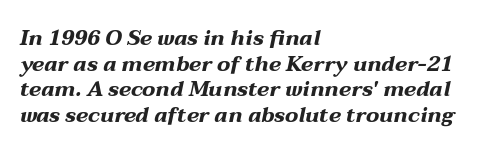
Q: Is the text bold? A: Yes.
Q: Is the text italic (slanted)? A: Yes, it leans right by about 12 degrees.
Q: Is the text underlined? A: No.
Q: How is the paragraph aligned? A: Left-aligned.
Q: Is the spacing between letters normal or unusually wide? A: Normal.
